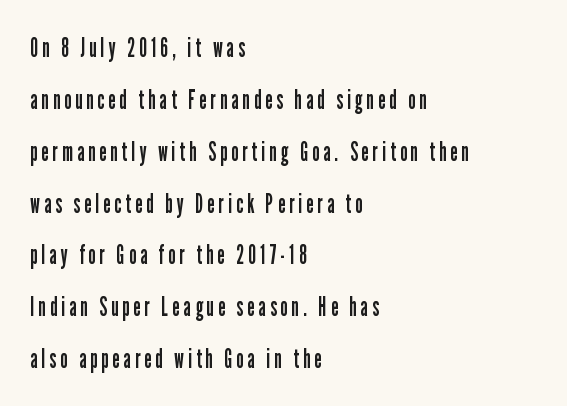
The image shows 27 px text type, upright; set left-aligned, loose line spacing (1.92x), not underlined.
